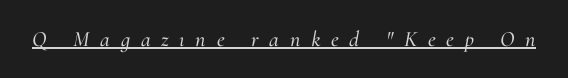
The image shows 22 px text type, italic (leaning right); set unusually wide letter spacing (+0.49 em), underlined.
